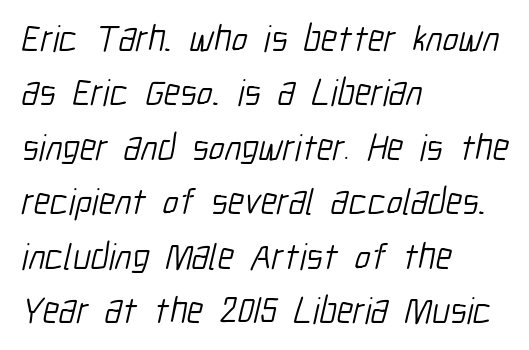
{"serif": "no", "bold": "no", "weight": "light", "width": "condensed", "stroke_contrast": "low", "x_height": "medium", "monospaced": "no", "underline": "no", "align": "left", "line_spacing": "normal", "line_spacing_ratio": 1.47, "letter_spacing": "normal", "letter_spacing_em": 0.0, "glyph_px": 37}
